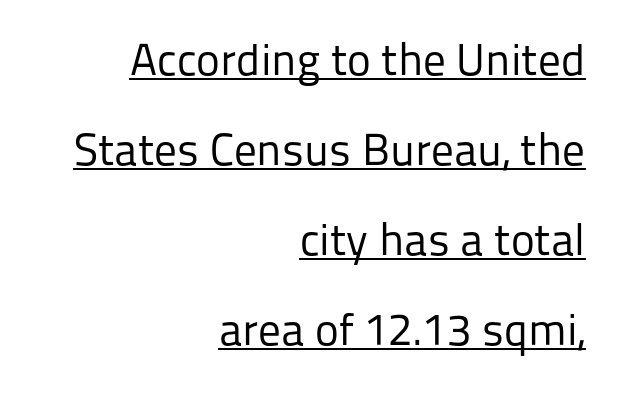
Quick note: underline on. Is there any slant? The stems are plumb. You can tell from the bare stems that sans-serif type was used. Character widths vary here, with narrow letters taking less room than wide ones.
